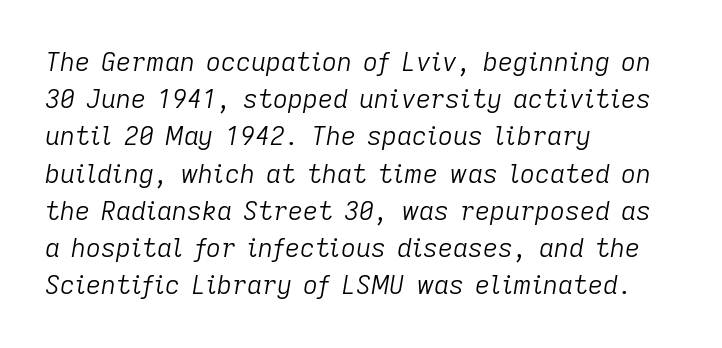
The image shows 26 px text type, italic (leaning right); set left-aligned, normal line spacing (1.43x), normal letter spacing, not underlined.
